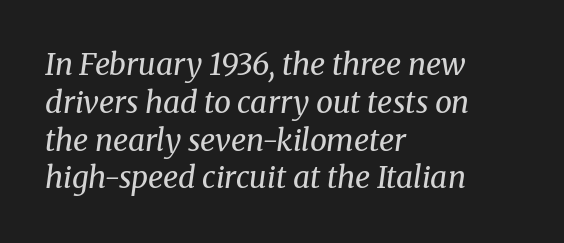
{"serif": "yes", "italic": "yes", "lean": "right", "slant_degrees": 8, "bold": "no", "weight": "regular", "width": "normal", "stroke_contrast": "medium", "x_height": "medium", "monospaced": "no", "underline": "no", "align": "left", "line_spacing": "normal", "line_spacing_ratio": 1.26, "letter_spacing": "normal", "letter_spacing_em": 0.0, "glyph_px": 30}
